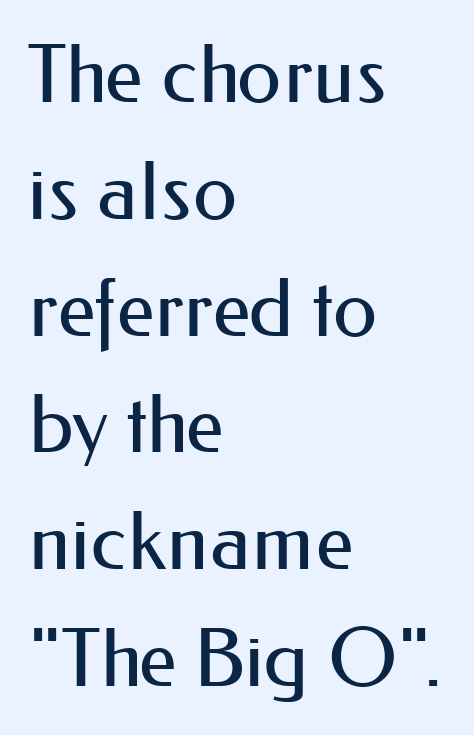
{"serif": "no", "italic": "no", "bold": "no", "weight": "regular", "width": "normal", "stroke_contrast": "medium", "x_height": "small", "monospaced": "no", "underline": "no", "align": "left", "line_spacing": "normal", "line_spacing_ratio": 1.46, "letter_spacing": "normal", "letter_spacing_em": 0.0, "glyph_px": 80}
